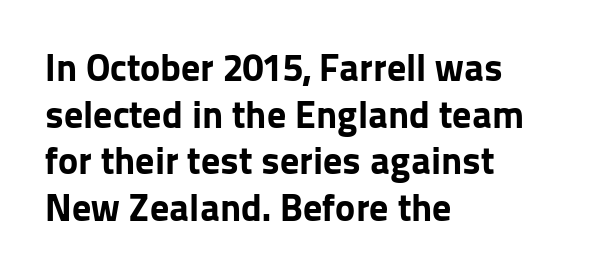
{"serif": "no", "italic": "no", "bold": "yes", "weight": "bold", "width": "normal", "stroke_contrast": "low", "x_height": "medium", "monospaced": "no", "underline": "no", "align": "left", "line_spacing_ratio": 1.23, "letter_spacing": "normal", "letter_spacing_em": 0.0, "glyph_px": 38}
